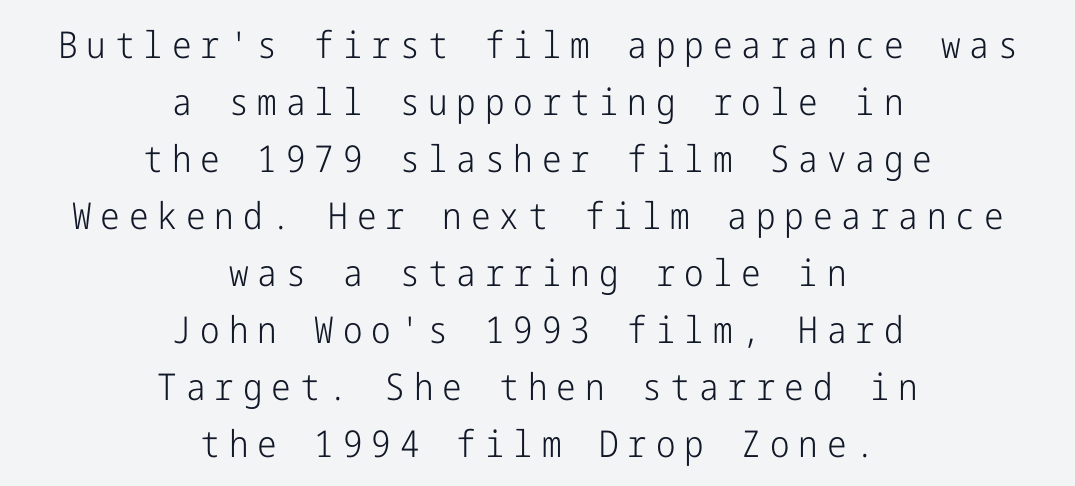
The image shows 37 px light, condensed sans-serif type, upright; set centered, normal line spacing (1.54x), unusually wide letter spacing (+0.24 em), not underlined; low stroke contrast and a medium x-height.
